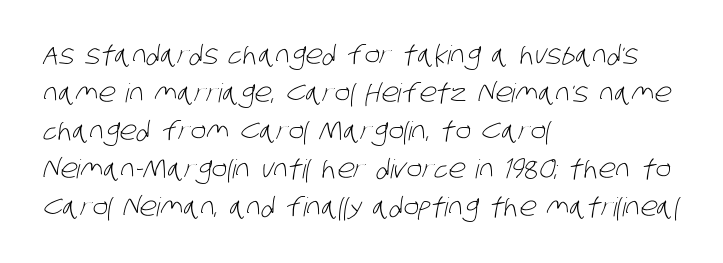
{"bold": "no", "underline": "no", "align": "left", "line_spacing": "normal", "line_spacing_ratio": 1.46, "letter_spacing": "normal", "letter_spacing_em": 0.0, "glyph_px": 26}
